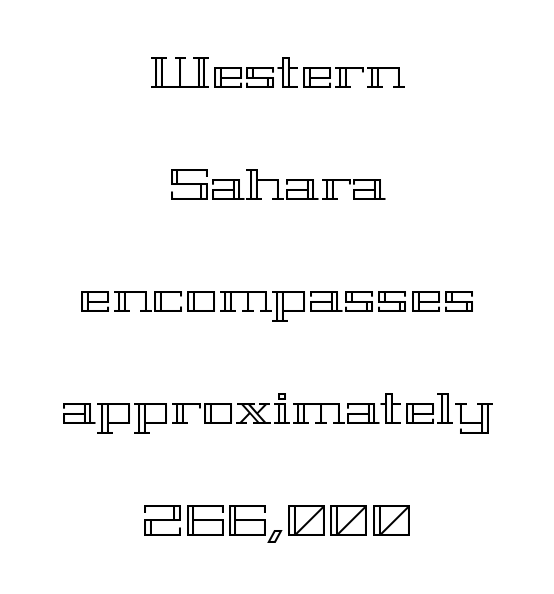
The image shows 45 px wide type, upright; set centered, loose line spacing (2.49x), normal letter spacing, not underlined; a medium x-height.
